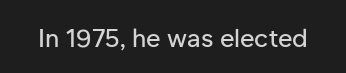
The image shows 25 px text type, upright; set normal letter spacing, not underlined.
